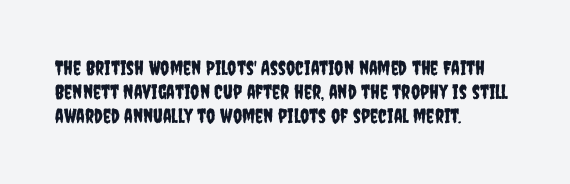
The image shows 20 px text type, upright; set left-aligned, line spacing 1.21x, normal letter spacing, not underlined.
